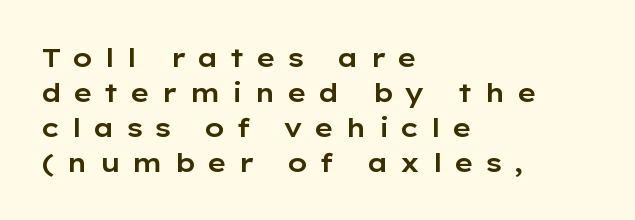
The image shows 26 px text type, upright; set left-aligned, normal line spacing (1.34x), unusually wide letter spacing (+0.41 em), not underlined.
